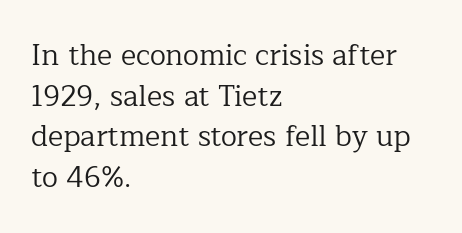
{"serif": "yes", "italic": "no", "bold": "no", "weight": "regular", "width": "normal", "stroke_contrast": "low", "x_height": "medium", "monospaced": "no", "underline": "no", "align": "left", "line_spacing": "normal", "line_spacing_ratio": 1.4, "letter_spacing": "normal", "letter_spacing_em": 0.0, "glyph_px": 29}
